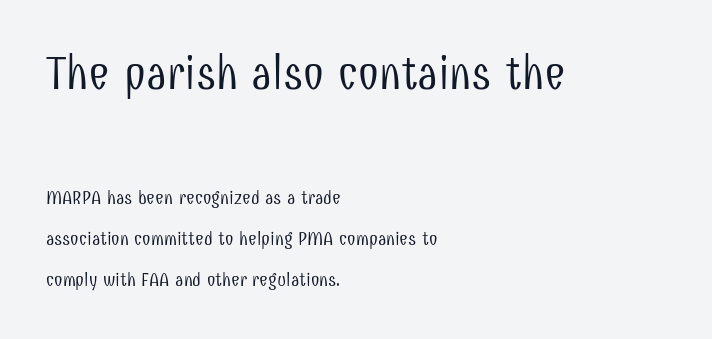
The image shows 47 px light, condensed sans-serif type, upright; set left-aligned, loose line spacing (2.17x), normal letter spacing, not underlined; the first (top) block is 2.47x larger; low stroke contrast and a medium x-height.
